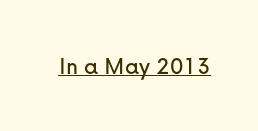
The image shows 26 px text type, upright; set normal letter spacing, underlined.
